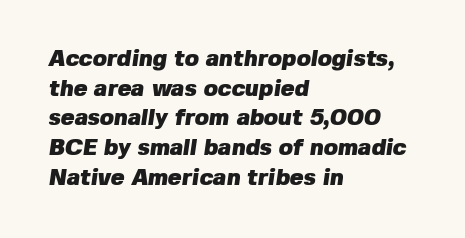
{"bold": "yes", "underline": "no", "align": "left", "line_spacing": "normal", "line_spacing_ratio": 1.29, "letter_spacing": "normal", "letter_spacing_em": 0.0, "glyph_px": 23}
